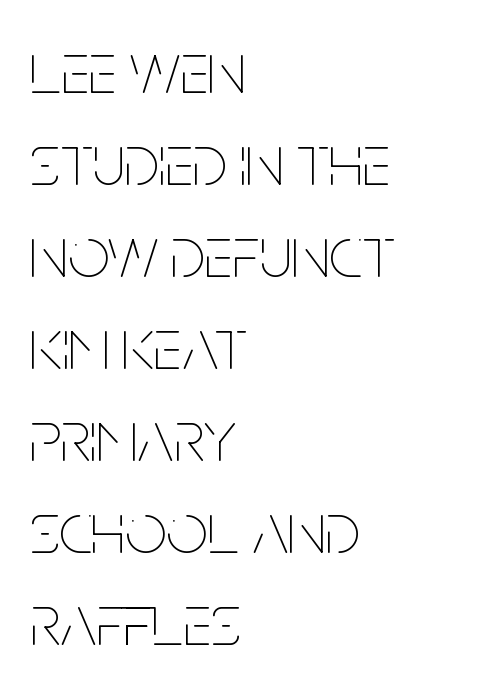
The image shows 73 px thin, condensed type, upright; set left-aligned, normal line spacing (1.26x), normal letter spacing, not underlined; low stroke contrast and a large x-height.
